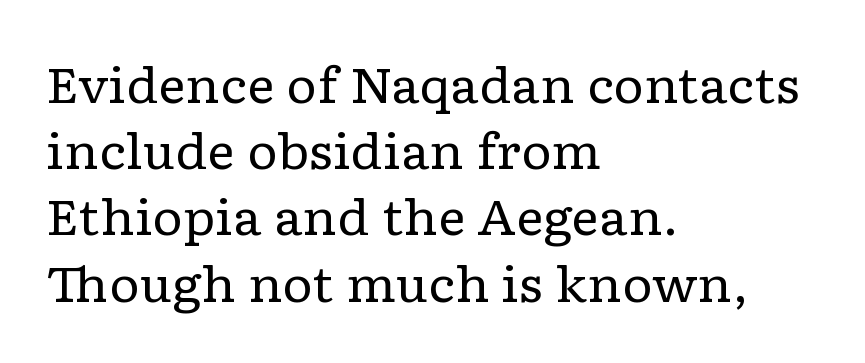
Words appear dense and cohesive because spacing is normal. What kind of face is this? One with serifs. Do the letters lean? They stand straight. A typesetter would call this proportional, since set widths differ per character. These glyphs show unthickened strokes, regular width or finer. Any mark beneath the type? The region is blank.
